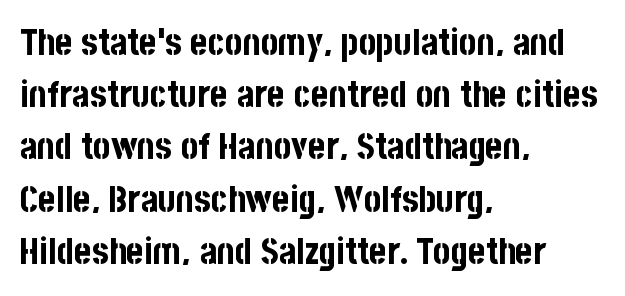
{"serif": "no", "italic": "no", "bold": "yes", "weight": "bold", "width": "condensed", "stroke_contrast": "low", "x_height": "large", "monospaced": "no", "underline": "no", "align": "left", "line_spacing": "normal", "line_spacing_ratio": 1.41, "letter_spacing": "normal", "letter_spacing_em": 0.0, "glyph_px": 37}
